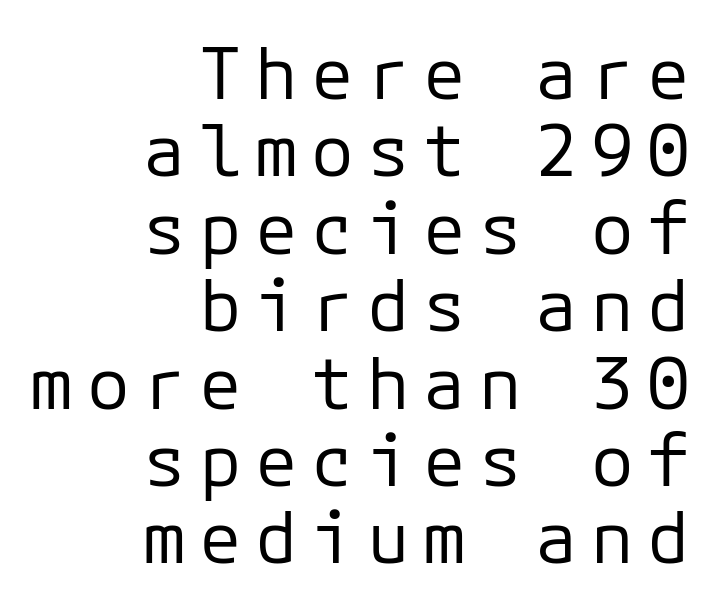
Q: Is the text bold? A: No.
Q: Is the text italic (slanted)? A: No, it is upright.
Q: Is the typeface a serif or a sans-serif typeface? A: Sans-serif.
Q: Is the text underlined? A: No.
Q: How is the paragraph aligned? A: Right-aligned.
Q: Is the spacing between lines tight, normal or loose? A: Tight.
Q: Width (condensed, normal, or wide)? A: Normal.
Q: Stroke contrast? A: Low.
Q: x-height? A: Medium.
Q: Monospaced? A: Yes.
